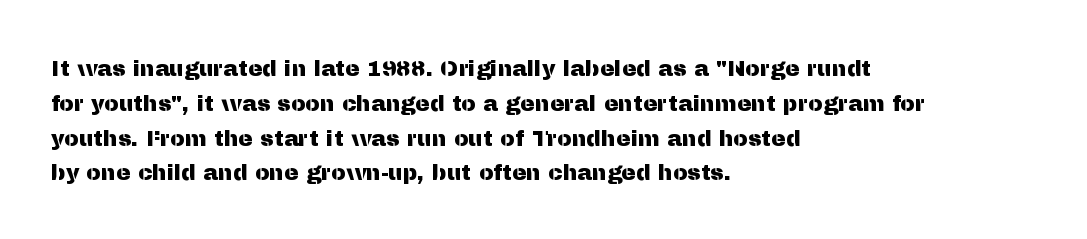
The letters stand straight up with perfectly vertical stems. The strip under each line holds only bare page. Each new line begins a customary step beneath the previous one. Inter-character spacing is left at the font's built-in metrics. The paragraph shown leans on its left margin.
